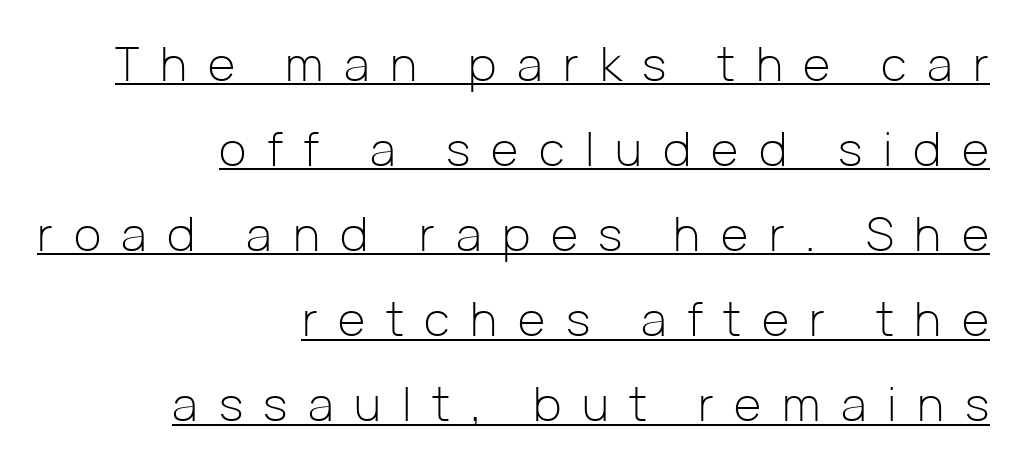
The image shows 47 px light sans-serif type, upright; set right-aligned, line spacing 1.81x, unusually wide letter spacing (+0.44 em), underlined; low stroke contrast and a medium x-height.
